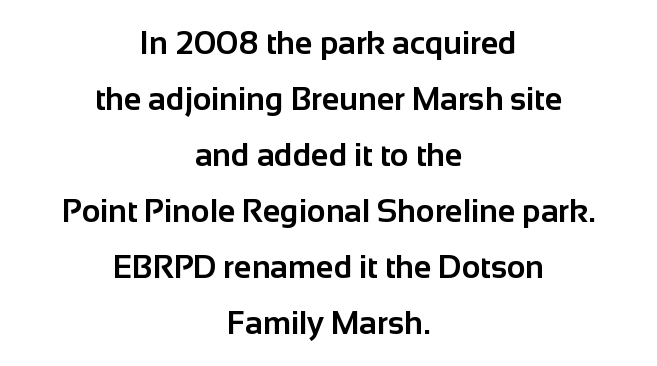
The image shows 32 px bold sans-serif type, upright; set centered, line spacing 1.75x, normal letter spacing, not underlined; low stroke contrast and a medium x-height.
